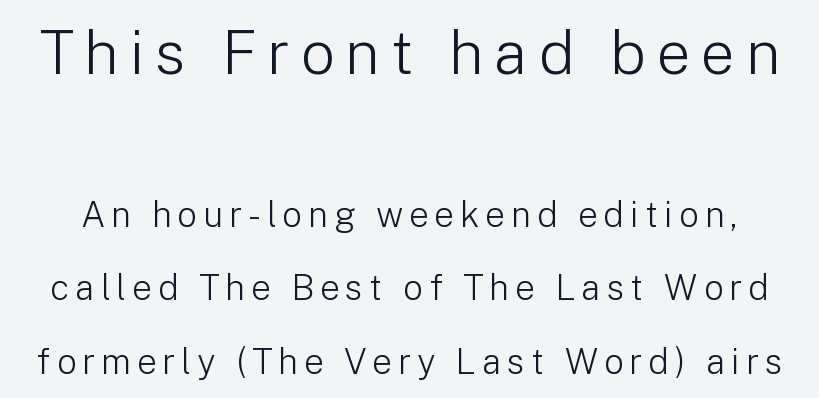
I'd call this a sans setting — the letters go barefoot. Decoration check: the copy has no underline. This sample uses an upright cut, with every glyph sitting square on the baseline. The rendering uses natural spacing where letterforms have individual widths. The font is comparable to plain body text, perhaps lighter. Scale decreases going downward across the two blocks.
